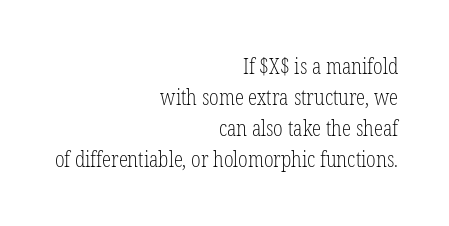
{"italic": "no", "bold": "no", "underline": "no", "align": "right", "line_spacing": "normal", "line_spacing_ratio": 1.48, "letter_spacing": "normal", "letter_spacing_em": 0.0, "glyph_px": 21}
